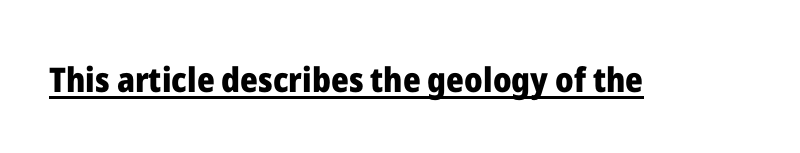
The image shows 34 px heavy sans-serif type, upright; set normal letter spacing, underlined; low stroke contrast and a medium x-height.
